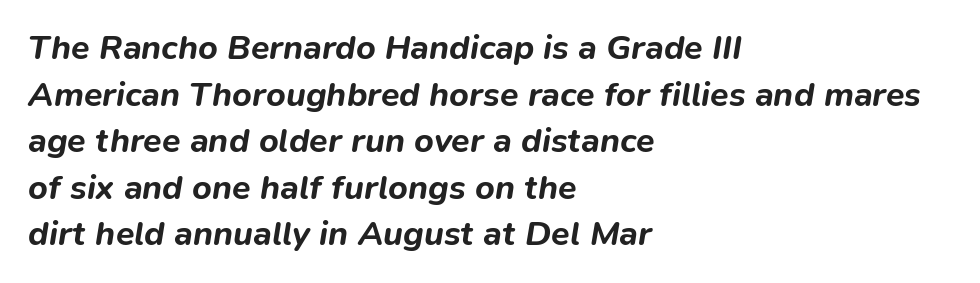
Characters are canted at an angle relative to the baseline's perpendicular. Leading matches the norm, producing a regular column. Each letter keeps its own natural width here, so spacing adapts to shape. The characters look thick and weighty, a clear bold. Layout note: lines flush left. A bare baseline throughout the passage.
